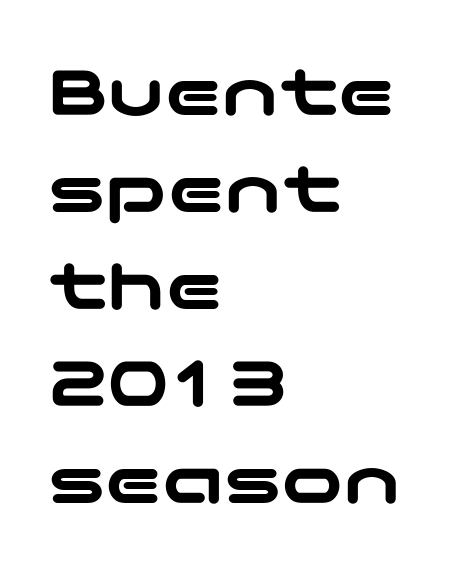
{"serif": "no", "italic": "no", "width": "wide", "stroke_contrast": "low", "x_height": "medium", "underline": "no", "align": "left", "line_spacing": "normal", "line_spacing_ratio": 1.26, "letter_spacing": "normal", "letter_spacing_em": 0.0, "glyph_px": 77}
